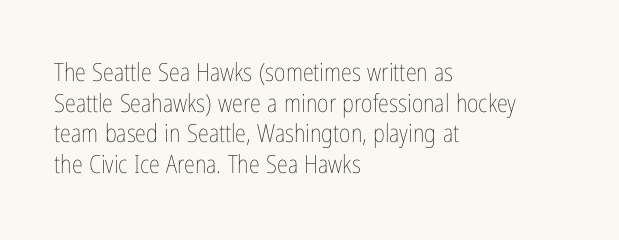
{"italic": "no", "bold": "no", "underline": "no", "align": "left", "line_spacing_ratio": 1.23, "letter_spacing": "normal", "letter_spacing_em": 0.0, "glyph_px": 25}
